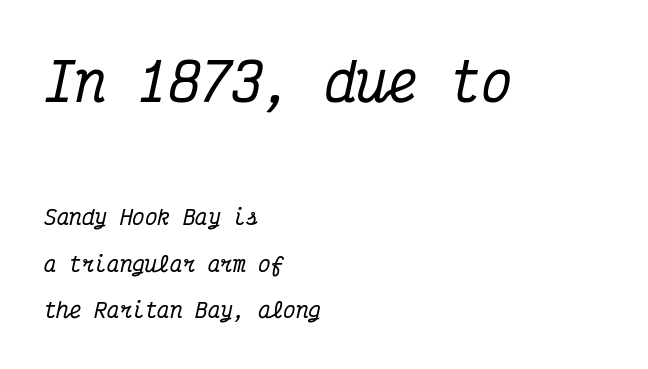
{"serif": "yes", "italic": "yes", "lean": "right", "slant_degrees": 12, "width": "condensed", "stroke_contrast": "medium", "x_height": "medium", "monospaced": "yes", "underline": "no", "align": "left", "line_spacing": "loose", "line_spacing_ratio": 2.22, "letter_spacing": "normal", "letter_spacing_em": 0.0, "larger_block": "first", "size_ratio": 2.48, "glyph_px": 52}
